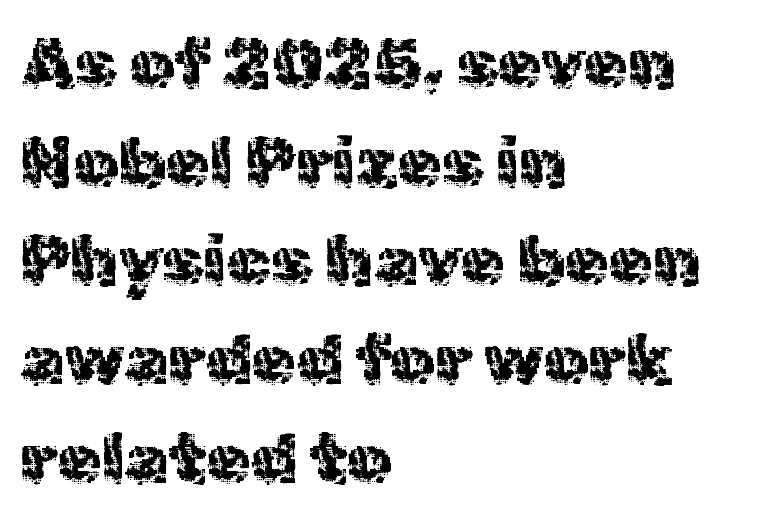
{"serif": "no", "italic": "no", "width": "normal", "x_height": "medium", "monospaced": "no", "underline": "no", "align": "left", "line_spacing": "normal", "line_spacing_ratio": 1.39, "letter_spacing": "normal", "letter_spacing_em": 0.0, "glyph_px": 71}
